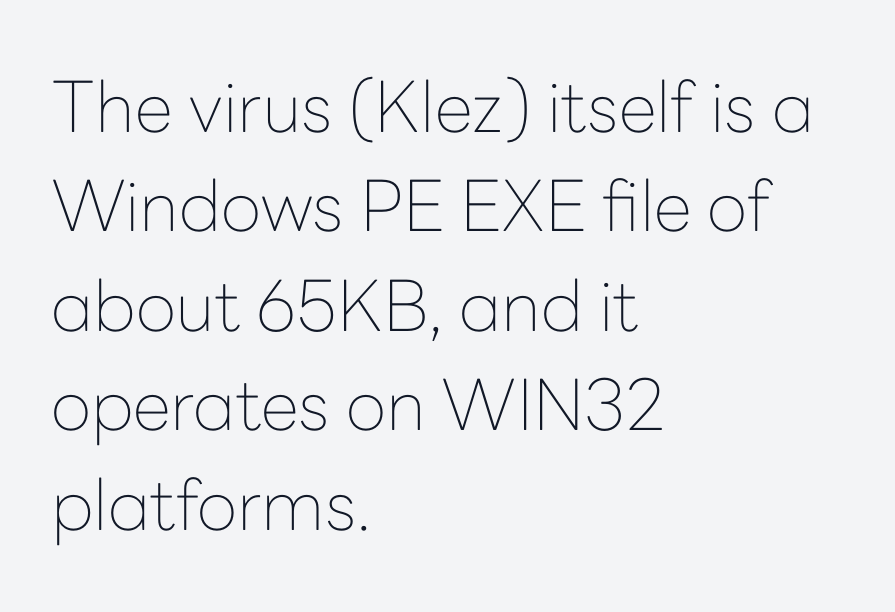
The letters look calm and open, with moderate or lighter stems. One glance says typical: line gaps are just what's usual. The letters advance in unequal steps, a hallmark of proportional type. The foot of each line stays bare and open.
